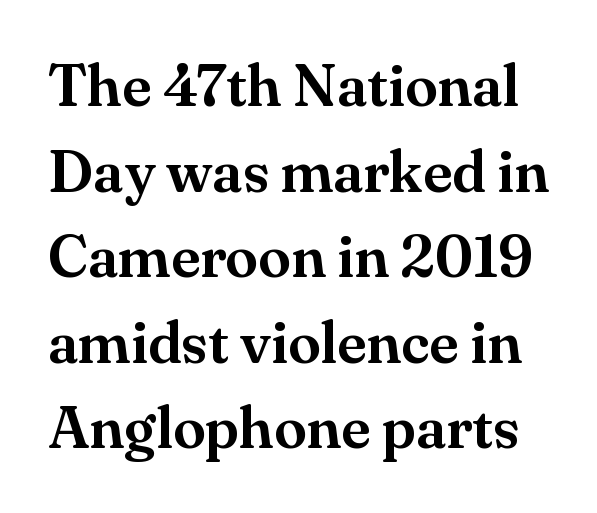
Inter-character spacing is left at the font's built-in metrics. These lines are composed in type with serifs. The letters advance in unequal steps, a hallmark of proportional type. Type without underlining. The line-height multiplier appears to be the usual default.
